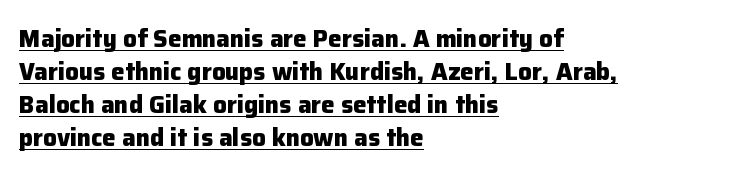
The image shows 24 px bold type, upright; set left-aligned, normal line spacing (1.37x), normal letter spacing, underlined.
